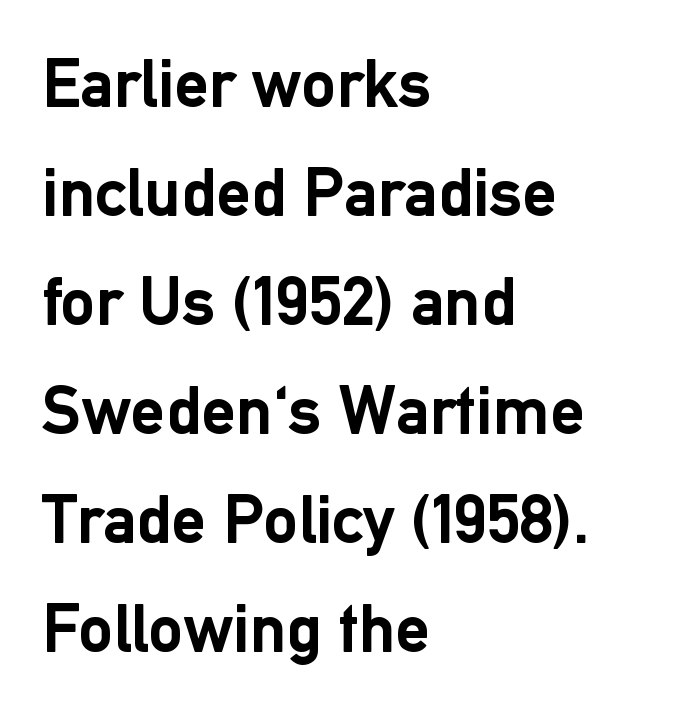
Q: Is the text bold? A: Yes.
Q: Is the text italic (slanted)? A: No, it is upright.
Q: Is the typeface a serif or a sans-serif typeface? A: Sans-serif.
Q: Is the text underlined? A: No.
Q: How is the paragraph aligned? A: Left-aligned.
Q: Is the spacing between letters normal or unusually wide? A: Normal.
Q: Is the spacing between lines tight, normal or loose? A: Normal.
Q: Width (condensed, normal, or wide)? A: Normal.
Q: Stroke contrast? A: Low.
Q: x-height? A: Medium.
Q: Monospaced? A: No.
